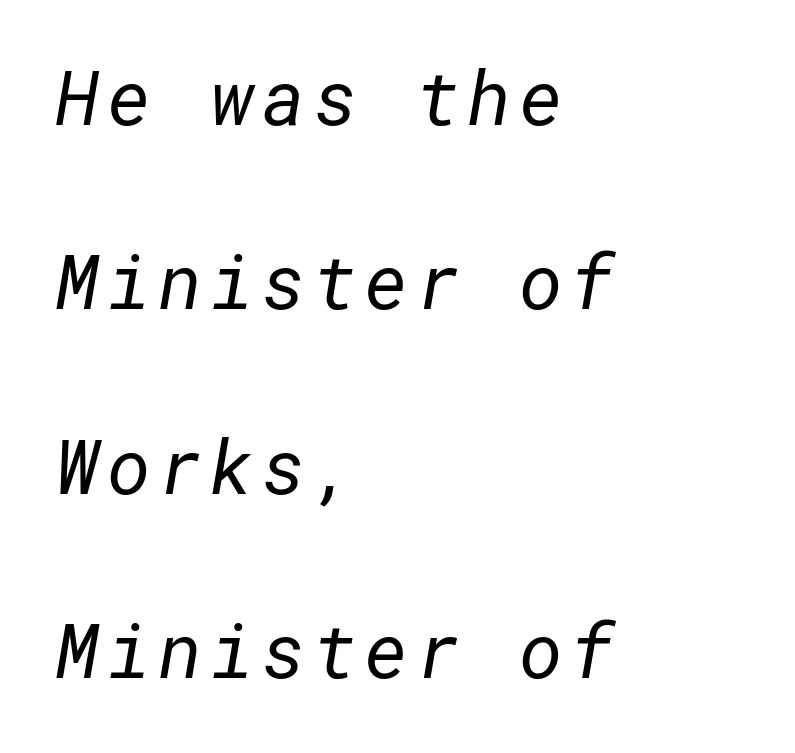
Q: Is the text bold? A: No.
Q: Is the typeface a serif or a sans-serif typeface? A: Sans-serif.
Q: Is the text underlined? A: No.
Q: How is the paragraph aligned? A: Left-aligned.
Q: Is the spacing between lines tight, normal or loose? A: Loose.
Q: Width (condensed, normal, or wide)? A: Normal.
Q: Stroke contrast? A: Low.
Q: x-height? A: Medium.
